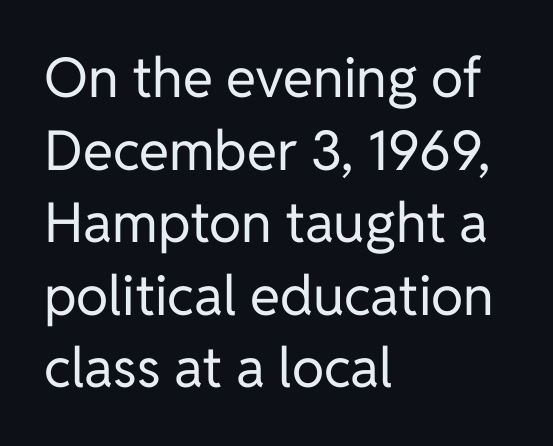
This sample has the flowing, uneven cadence of proportional lettering. The letterforms sit shoulder to shoulder at normal distance. Every row of glyphs begins at an identical x-position on the left. Horizontal bands of white between lines are of average thickness. The type family on display is of the sans-serif kind. Think standard paragraph weight, or any step lighter than that.
